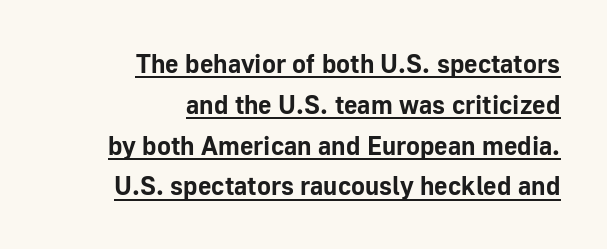
Q: Is the text bold? A: Yes.
Q: Is the text italic (slanted)? A: No, it is upright.
Q: Is the text underlined? A: Yes.
Q: How is the paragraph aligned? A: Right-aligned.
Q: Is the spacing between letters normal or unusually wide? A: Normal.
Q: Is the spacing between lines tight, normal or loose? A: Normal.
